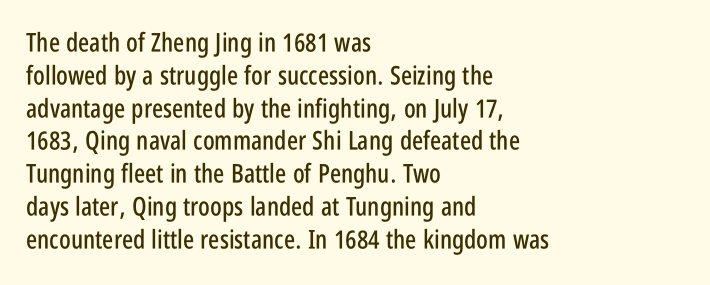
{"italic": "no", "underline": "no", "align": "left", "line_spacing": "normal", "line_spacing_ratio": 1.26, "letter_spacing": "normal", "letter_spacing_em": 0.0, "glyph_px": 26}
